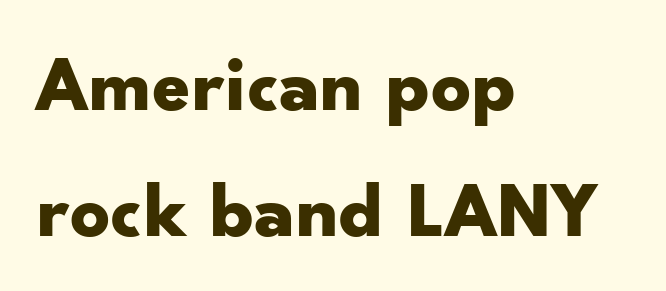
The glyphs have the mass of a bold cut. Vertical spacing — default. Unlike a traditional serif, this face leaves its strokes unadorned. Does the copy run flush right? No — it runs flush left. Rule under the text: the space is simply empty.
